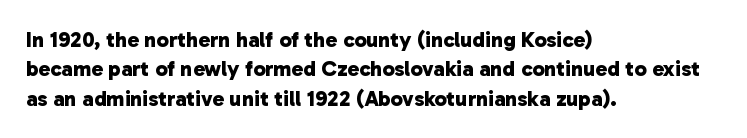
The image shows 22 px bold type; set left-aligned, normal line spacing (1.33x), normal letter spacing, not underlined.
